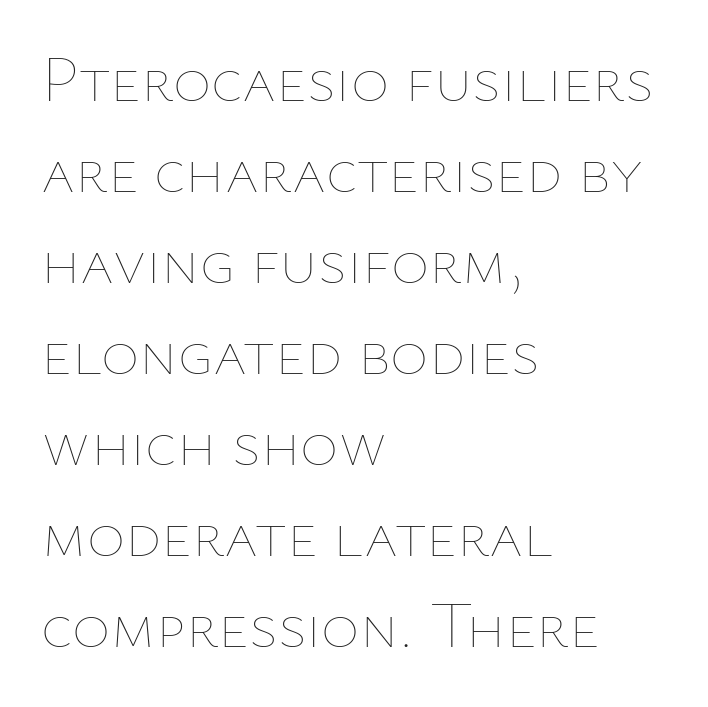
{"italic": "no", "bold": "no", "weight": "thin", "width": "normal", "stroke_contrast": "low", "x_height": "medium", "monospaced": "no", "underline": "no", "align": "left", "line_spacing": "normal", "line_spacing_ratio": 1.4, "letter_spacing": "normal", "letter_spacing_em": 0.0, "glyph_px": 65}
